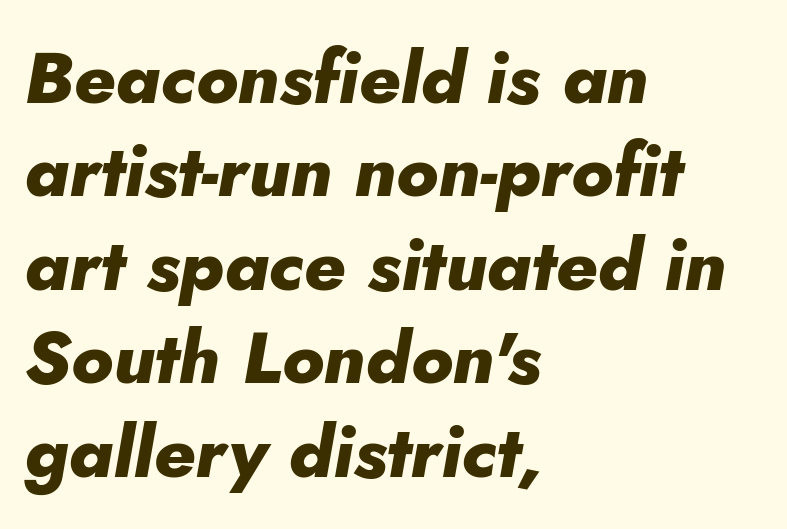
The image shows 73 px heavy type, italic (leaning right); set left-aligned, normal line spacing (1.28x), normal letter spacing, not underlined; low stroke contrast and a small x-height.
